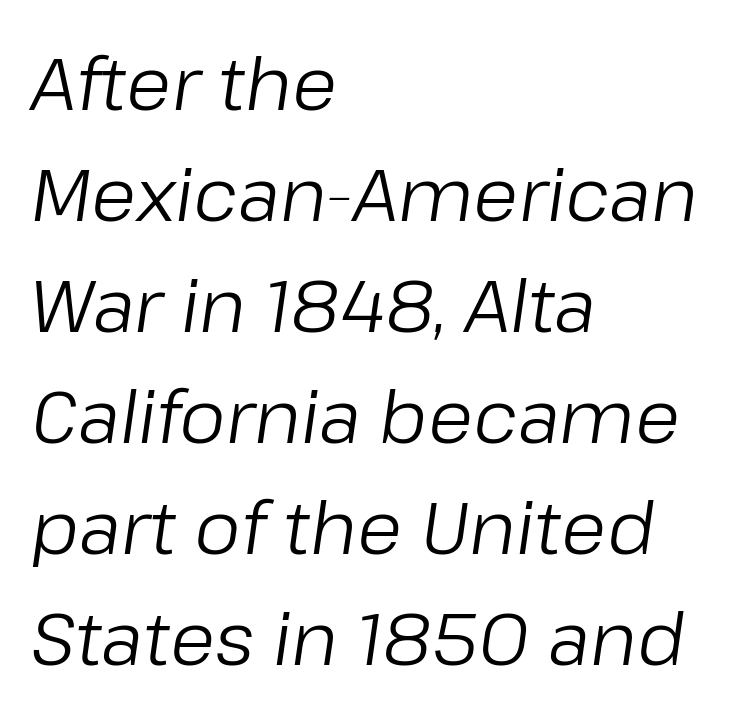
Q: Is the text bold? A: No.
Q: Is the text italic (slanted)? A: Yes, it leans right by about 8 degrees.
Q: Is the text underlined? A: No.
Q: How is the paragraph aligned? A: Left-aligned.
Q: Is the spacing between letters normal or unusually wide? A: Normal.
Q: Is the spacing between lines tight, normal or loose? A: Normal.
Q: Width (condensed, normal, or wide)? A: Normal.
Q: Stroke contrast? A: Low.
Q: x-height? A: Medium.
Q: Monospaced? A: No.
